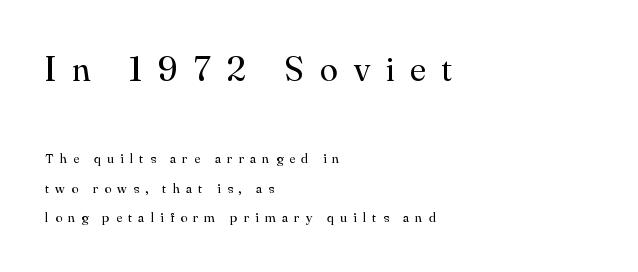
The image shows 36 px regular-weight serif type, upright; set left-aligned, loose line spacing (2.1x), unusually wide letter spacing (+0.45 em), not underlined; the first (top) block is 2.57x larger; medium stroke contrast and a small x-height.
